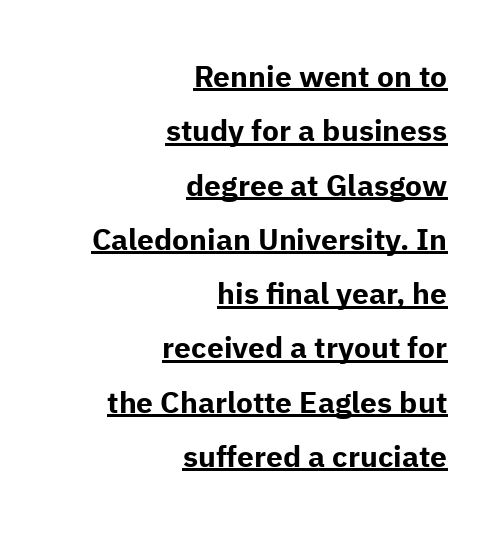
A typesetter would label this face a sans. Honestly, the letter spacing is just normal — you wouldn't notice it. You'd pick this weight for a headline — it's a proper bold. One-word summary of the alignment: right. You could not count columns in this text — the font is proportionally spaced.
